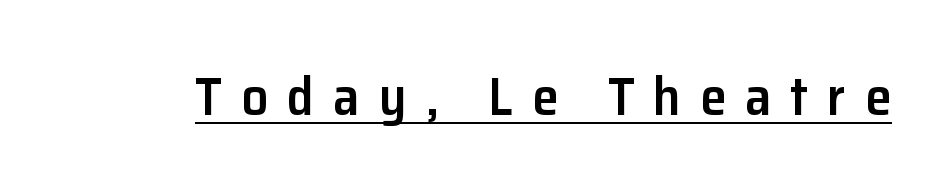
{"serif": "no", "italic": "no", "bold": "semi", "weight": "semibold", "width": "normal", "stroke_contrast": "low", "x_height": "medium", "monospaced": "no", "underline": "yes", "letter_spacing": "wide", "letter_spacing_em": 0.36, "glyph_px": 53}
